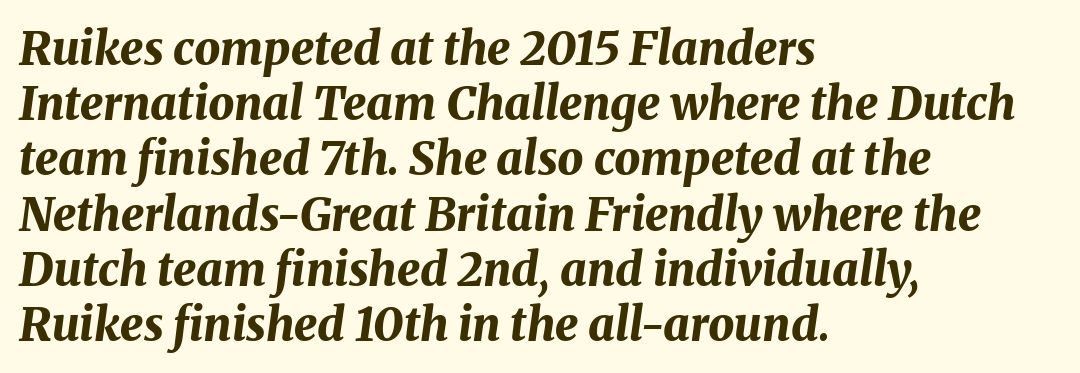
The image shows 46 px bold type, italic (leaning right); set left-aligned, line spacing 1.2x, normal letter spacing, not underlined; medium stroke contrast and a medium x-height.
